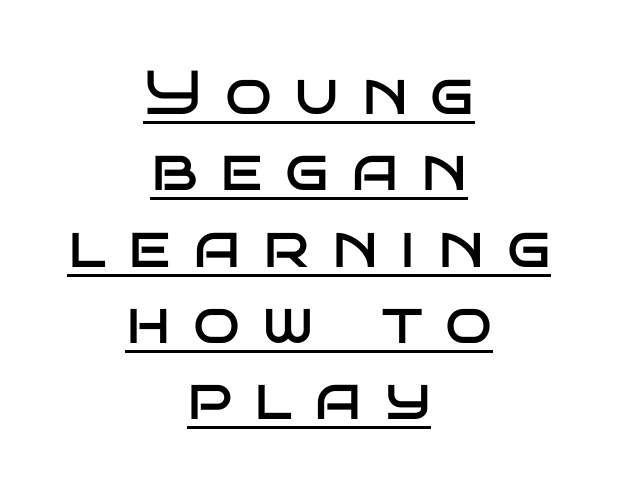
The lettering is marked with a stroke running underneath it. The letterforms stand isolated, each surrounded by extra space. Serifs: no, the terminals of the letterforms are clean. Horizontal alignment here is central, giving a formal, balanced look. This sample uses an upright cut, with every glyph sitting square on the baseline. The passage shown is not bold in any degree.
